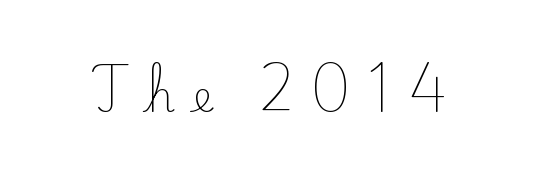
You could only call the tracking loose — the letters float apart. Check under the words: just untouched page. Proportional: the letters do not fall into vertical columns. Weight: not bold — regular or lighter. If you drew a line through each stem, it would be perfectly vertical. Yep, those are serifs on the letters.
